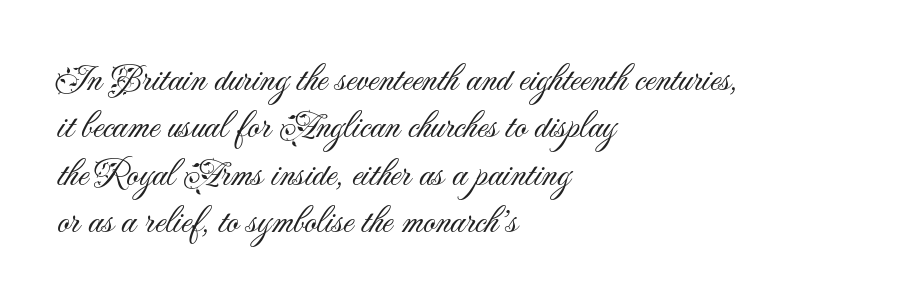
{"serif": "no", "bold": "no", "weight": "light", "width": "normal", "stroke_contrast": "medium", "x_height": "small", "monospaced": "no", "underline": "no", "align": "left", "line_spacing": "normal", "line_spacing_ratio": 1.25, "letter_spacing": "normal", "letter_spacing_em": 0.0, "glyph_px": 38}
